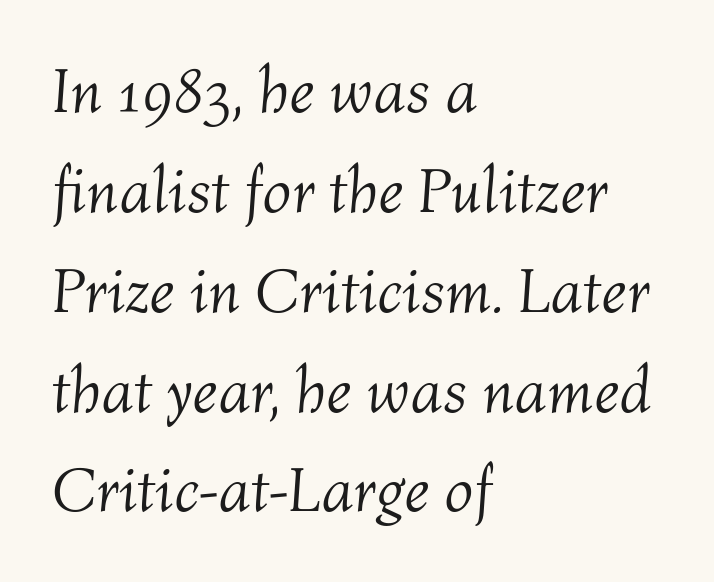
Q: Is the text bold? A: No.
Q: Is the text italic (slanted)? A: Yes, it leans right by about 4 degrees.
Q: Is the text underlined? A: No.
Q: How is the paragraph aligned? A: Left-aligned.
Q: Is the spacing between letters normal or unusually wide? A: Normal.
Q: Is the spacing between lines tight, normal or loose? A: Normal.
Q: Width (condensed, normal, or wide)? A: Normal.
Q: Stroke contrast? A: Medium.
Q: x-height? A: Medium.
Q: Monospaced? A: No.
